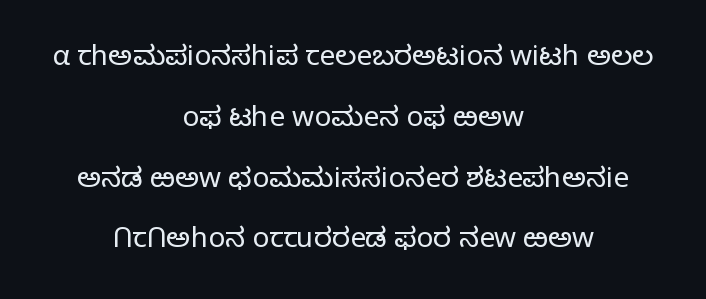
{"serif": "no", "italic": "no", "bold": "no", "weight": "light", "width": "normal", "stroke_contrast": "low", "x_height": "medium", "monospaced": "no", "underline": "no", "align": "center", "line_spacing": "loose", "line_spacing_ratio": 2.17, "letter_spacing": "normal", "letter_spacing_em": 0.0, "glyph_px": 28}
